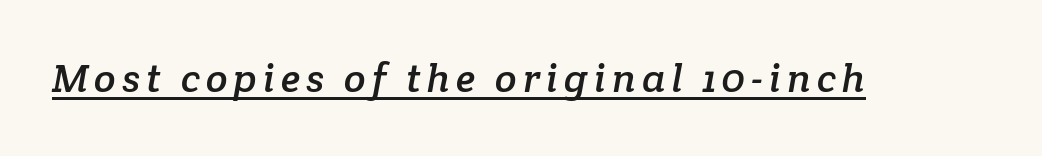
{"serif": "yes", "width": "normal", "stroke_contrast": "low", "x_height": "medium", "monospaced": "no", "underline": "yes", "glyph_px": 40}
